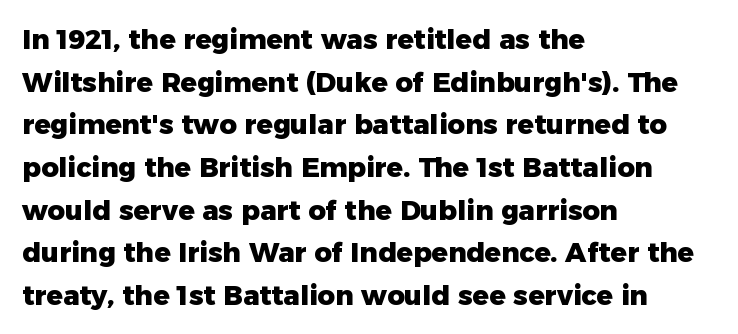
The image shows 27 px bold type, upright; set left-aligned, normal line spacing (1.58x), normal letter spacing, not underlined.
